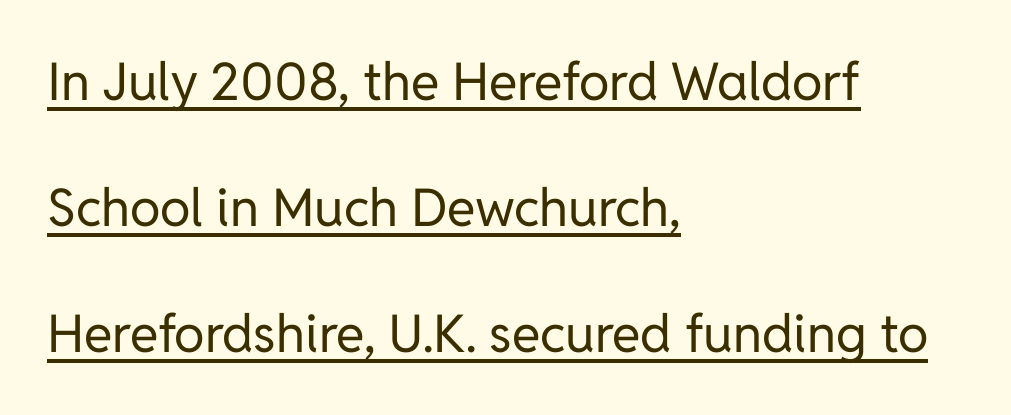
{"serif": "no", "italic": "no", "bold": "no", "weight": "regular", "width": "normal", "stroke_contrast": "low", "x_height": "medium", "monospaced": "no", "underline": "yes", "align": "left", "line_spacing": "loose", "line_spacing_ratio": 2.42, "letter_spacing": "normal", "letter_spacing_em": 0.0, "glyph_px": 52}
